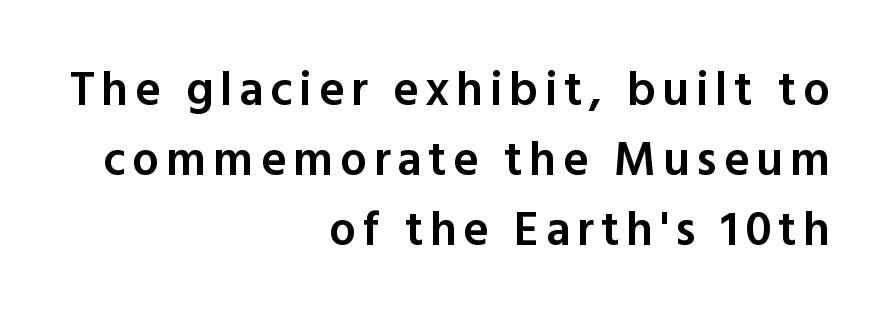
These lines were composed using upright roman letters. The rows are spaced the way most documents space them. Casual observation: everything's shoved over to the right. Lines of text with bare space underneath.
